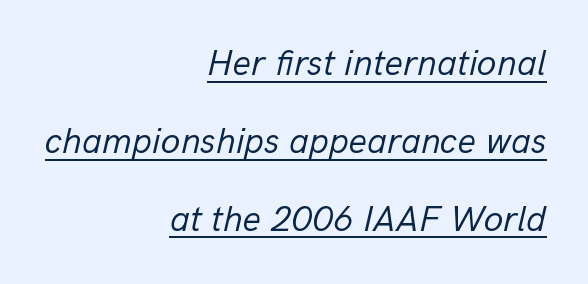
The passage shown is typed in a proportional face where columns would drift. This reads as an unemphasized weight, regular at the heaviest. Slanted lettering throughout. The space between consecutive lines is lavish. The typesetter chose a ragged-left arrangement here. Underline: present.
